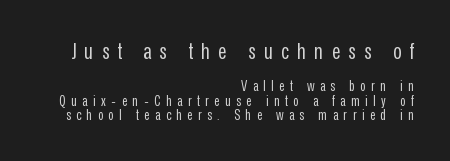
Q: Is the text bold? A: No.
Q: Is the text italic (slanted)? A: No, it is upright.
Q: Is the text underlined? A: No.
Q: How is the paragraph aligned? A: Right-aligned.
Q: Is the spacing between letters normal or unusually wide? A: Unusually wide.
Q: Is the spacing between lines tight, normal or loose? A: Tight.
Q: Which block of text is set in a larger size, the first (top) or the second (bottom)? A: The first (top) one.
